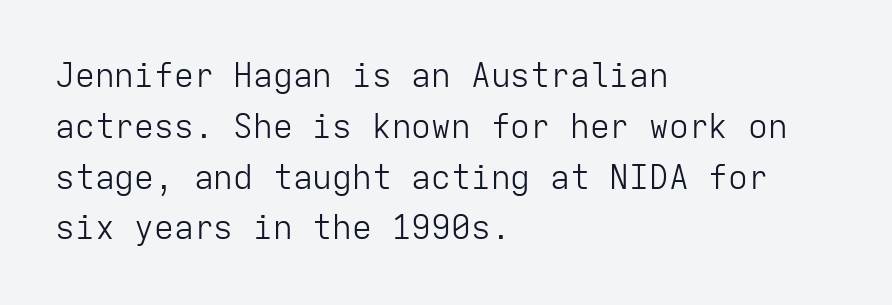
The image shows 33 px light sans-serif type, upright, monospaced; set left-aligned, normal line spacing (1.54x), normal letter spacing, not underlined; low stroke contrast and a medium x-height.
